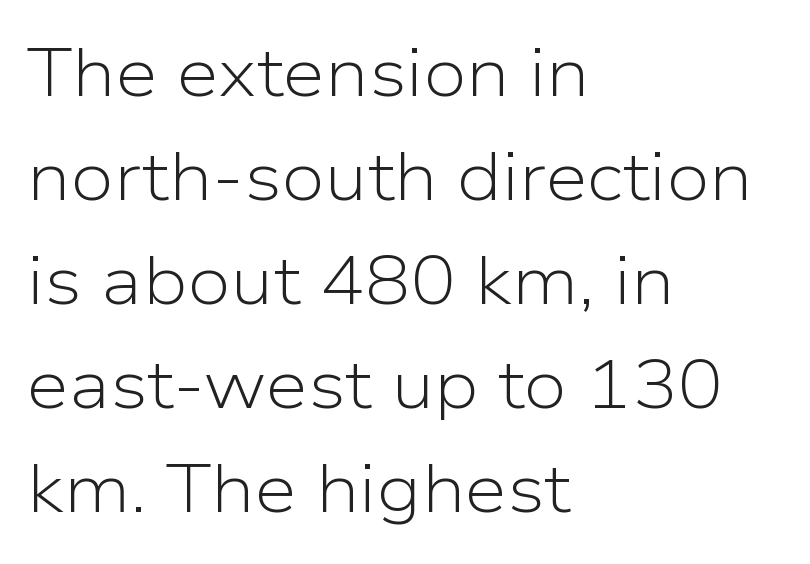
The letters sit at their default tracking, neither squeezed nor spread. A sans-serif font was chosen for this passage. Caption: face not bold, strokes unweighted. The face used here is proportionally spaced, like ordinary book or web type.
